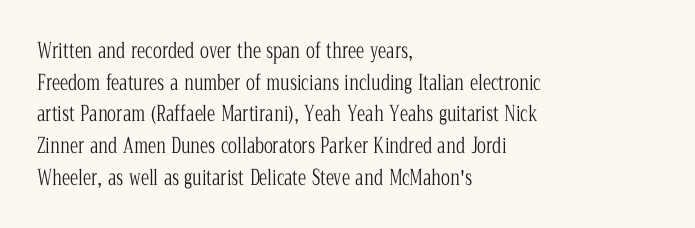
{"italic": "no", "bold": "no", "underline": "no", "align": "left", "line_spacing": "normal", "line_spacing_ratio": 1.51, "letter_spacing": "normal", "letter_spacing_em": 0.0, "glyph_px": 21}
